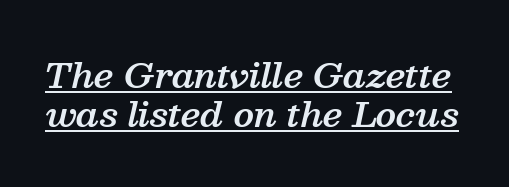
The image shows 34 px semibold serif type, italic (leaning right); set tight line spacing (1.14x), normal letter spacing, underlined; medium stroke contrast and a medium x-height.
